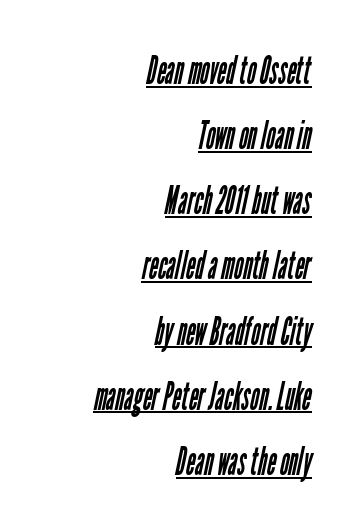
Vertical stems look standard width or narrower in stroke. The paragraph has a hard right edge and a soft left edge. Note the varied advance widths — an 'i' is clearly narrower than an 'm'. Compared with undecorated copy, this sample adds a rule below the words.
